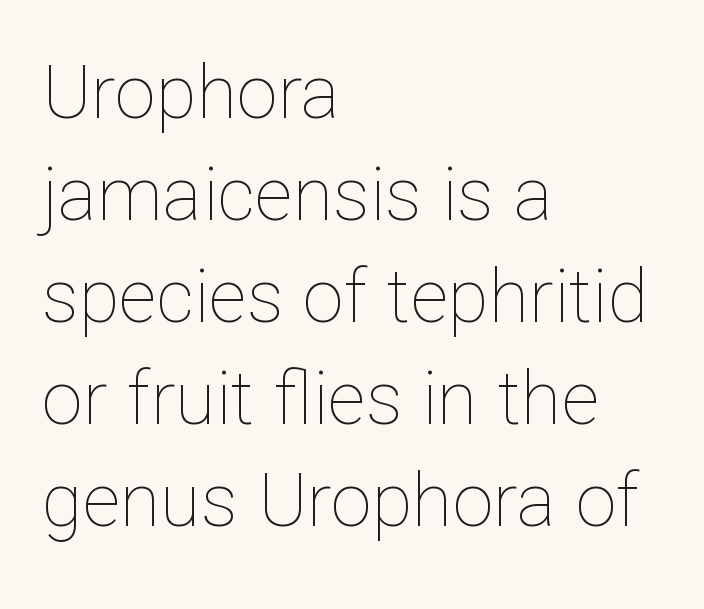
The image shows 74 px thin type, upright; set left-aligned, normal line spacing (1.38x), normal letter spacing, not underlined; low stroke contrast and a medium x-height.
